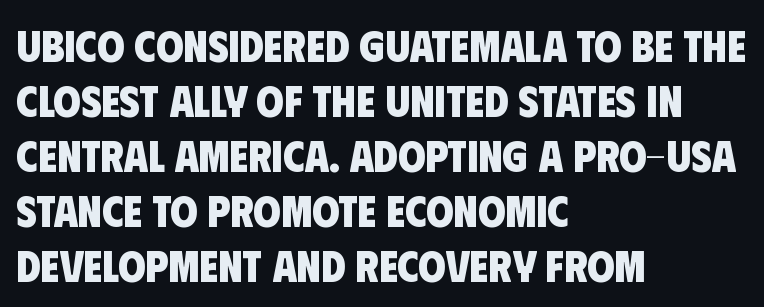
{"serif": "no", "bold": "yes", "weight": "heavy", "width": "condensed", "stroke_contrast": "low", "x_height": "large", "monospaced": "no", "underline": "no", "align": "left", "line_spacing": "normal", "line_spacing_ratio": 1.25, "letter_spacing": "normal", "letter_spacing_em": 0.0, "glyph_px": 44}
